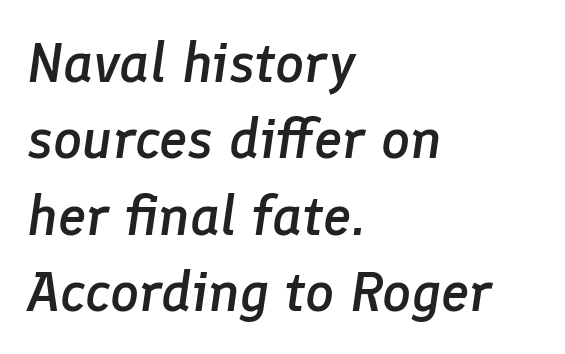
The image shows 57 px semibold type, italic (leaning right); set left-aligned, normal line spacing (1.34x), normal letter spacing, not underlined; low stroke contrast and a medium x-height.
